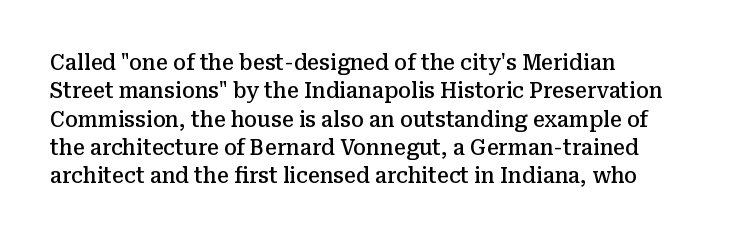
{"italic": "no", "bold": "semi", "underline": "no", "align": "left", "line_spacing": "normal", "line_spacing_ratio": 1.35, "letter_spacing": "normal", "letter_spacing_em": 0.0, "glyph_px": 21}
